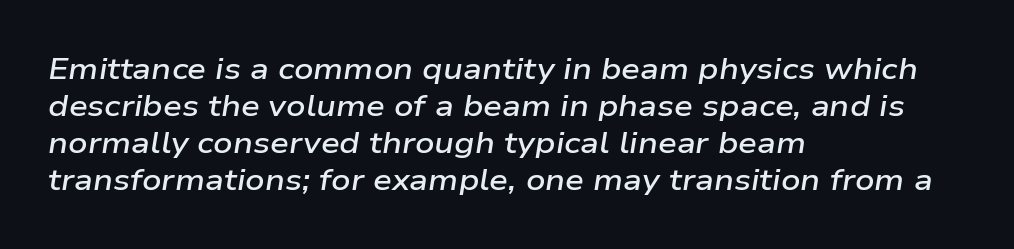
The image shows 30 px semibold, wide type, italic (leaning right); set left-aligned, line spacing 1.23x, normal letter spacing, not underlined; low stroke contrast and a medium x-height.
